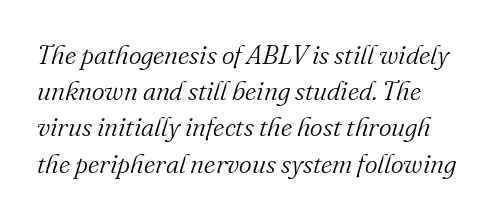
{"italic": "yes", "lean": "right", "slant_degrees": 16, "bold": "no", "underline": "no", "align": "left", "line_spacing": "normal", "line_spacing_ratio": 1.34, "letter_spacing": "normal", "letter_spacing_em": 0.0, "glyph_px": 27}
